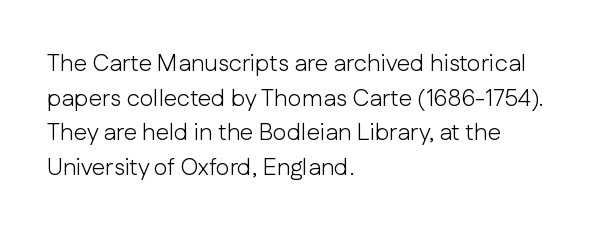
Q: Is the text bold? A: No.
Q: Is the text italic (slanted)? A: No, it is upright.
Q: Is the text underlined? A: No.
Q: How is the paragraph aligned? A: Left-aligned.
Q: Is the spacing between letters normal or unusually wide? A: Normal.
Q: Is the spacing between lines tight, normal or loose? A: Normal.
